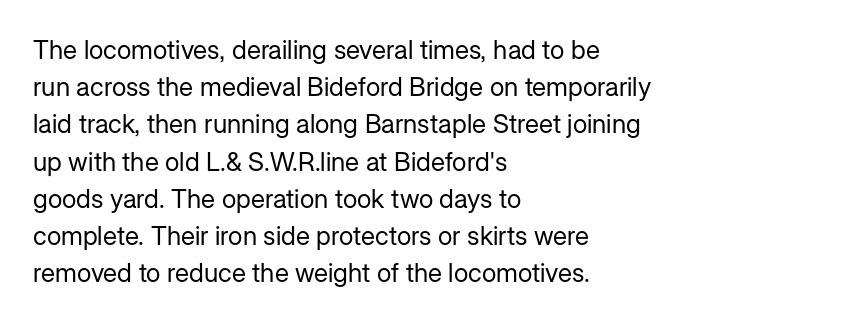
The rendering anchors every line to the left-hand side. A clean baseline with only descenders dipping below it. No chunkiness to these letters — they're not bold. Leading matches the norm, producing a regular column. Ascenders rise straight up at ninety degrees. Nobody touched the tracking dial on this one.
